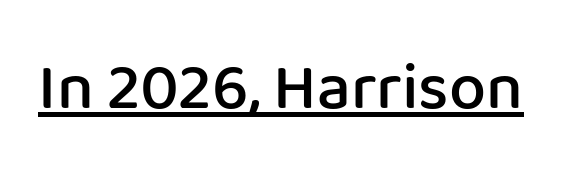
The sample has been set in demibold, a notch under bold. Character widths vary here, with narrow letters taking less room than wide ones. Honestly, the underline is the first thing you notice here. Ordinary non-slanted type is in use. Are there feet on the stems? There aren't — it's a sans. There is no visible air inserted between adjacent glyphs.
